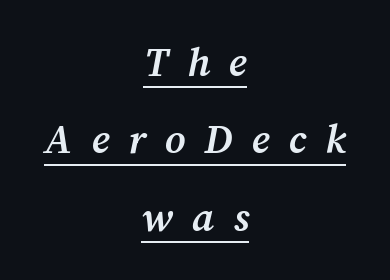
Q: Is the text bold? A: Yes.
Q: Is the text underlined? A: Yes.
Q: How is the paragraph aligned? A: Centered.
Q: Is the spacing between letters normal or unusually wide? A: Unusually wide.
Q: Width (condensed, normal, or wide)? A: Normal.
Q: Stroke contrast? A: Medium.
Q: x-height? A: Medium.
Q: Monospaced? A: No.
